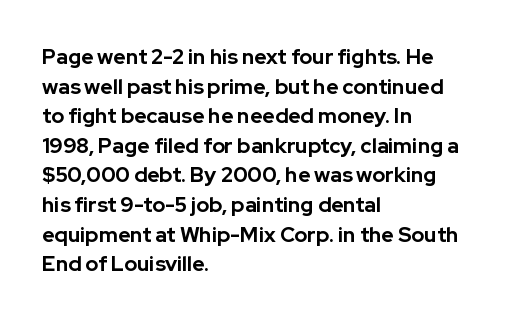
Q: Is the text bold? A: Yes.
Q: Is the text italic (slanted)? A: No, it is upright.
Q: Is the text underlined? A: No.
Q: How is the paragraph aligned? A: Left-aligned.
Q: Is the spacing between letters normal or unusually wide? A: Normal.
Q: Is the spacing between lines tight, normal or loose? A: Normal.
